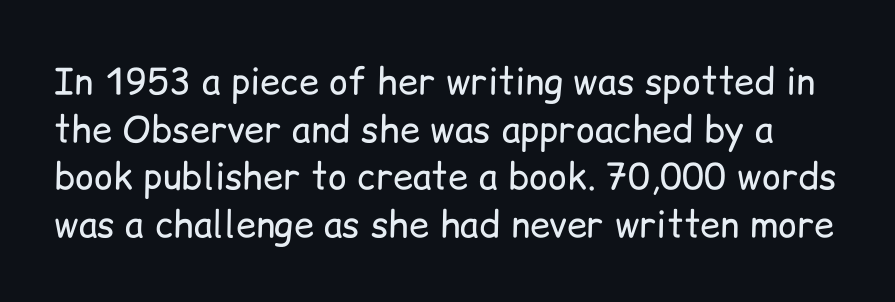
Q: Is the text bold? A: No.
Q: Is the text italic (slanted)? A: No, it is upright.
Q: Is the typeface a serif or a sans-serif typeface? A: Sans-serif.
Q: Is the text underlined? A: No.
Q: Is the spacing between letters normal or unusually wide? A: Normal.
Q: Is the spacing between lines tight, normal or loose? A: Normal.
Q: Width (condensed, normal, or wide)? A: Normal.
Q: Stroke contrast? A: Low.
Q: x-height? A: Medium.
Q: Monospaced? A: No.
